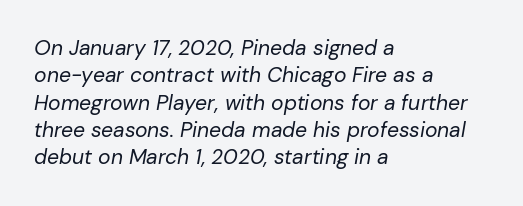
The area under the type is left untouched. Observe the ordinary spacing: letters are neighbours, not strangers. The ragged edge is on the right, which tells us the setting is flush left. The letters are slanted; this is an italic face. On a weight scale, this lands at 450 or below.
